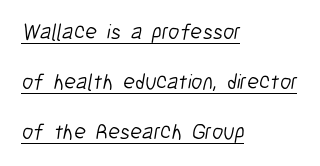
This is not heavy type; no bold has been used. No extra tracking has been applied to these lines. Widely set lines give the paragraph a tall, airy silhouette. The compositor pushed each line to the left boundary. The specimen includes a rule beneath the text block's lines.
